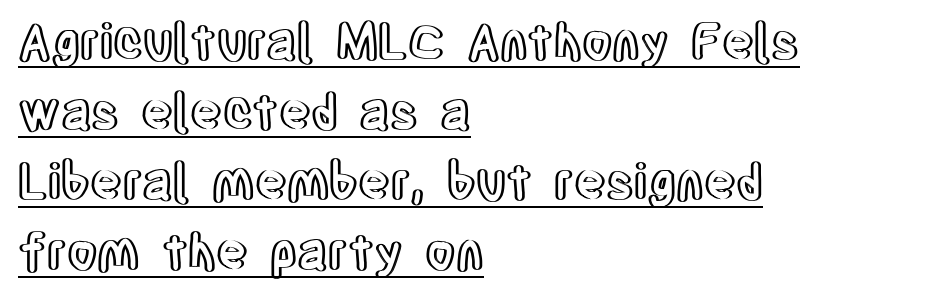
The image shows 49 px condensed type, upright; set left-aligned, normal line spacing (1.43x), normal letter spacing, underlined; a large x-height.
